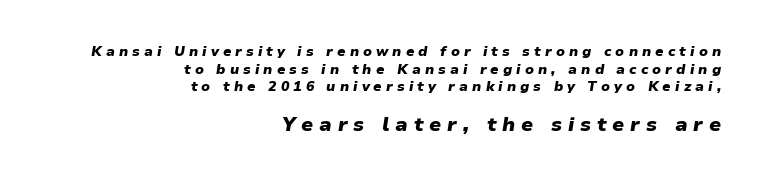
{"italic": "yes", "lean": "right", "slant_degrees": 9, "bold": "yes", "underline": "no", "align": "right", "line_spacing": "normal", "line_spacing_ratio": 1.26, "letter_spacing": "wide", "letter_spacing_em": 0.29, "larger_block": "second", "size_ratio": 1.43, "glyph_px": 20}
